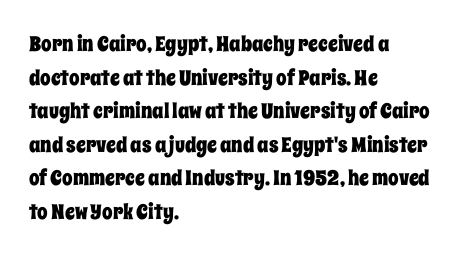
The image shows 21 px text type, upright; set left-aligned, normal line spacing (1.6x), normal letter spacing, not underlined.
